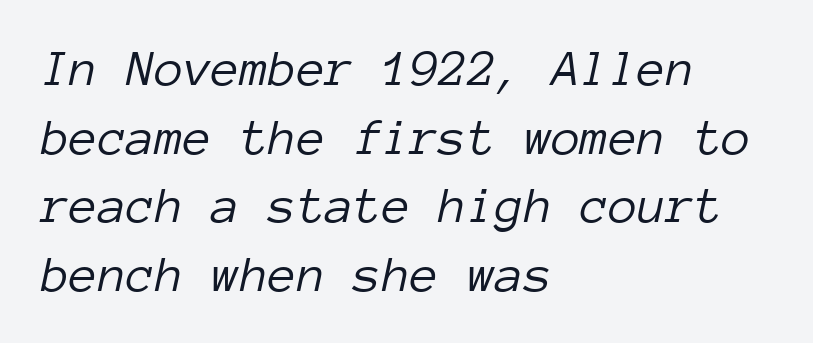
The image shows 52 px light type, italic (leaning right), monospaced; set left-aligned, normal line spacing (1.32x), normal letter spacing, not underlined; low stroke contrast and a medium x-height.
